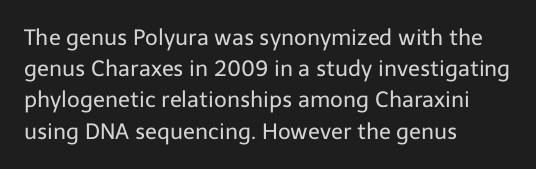
The image shows 22 px text type, upright; set left-aligned, normal line spacing (1.42x), normal letter spacing, not underlined.
